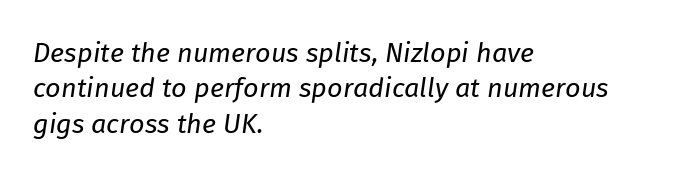
In terms of letterspacing, this is plain default setting. Stems here are at most as thick as an everyday book face. Visually the block forms a straight wall on the left and a jagged coastline on the right. Characters are canted at an angle relative to the baseline's perpendicular. Evenly set lines give the paragraph a standard silhouette.
